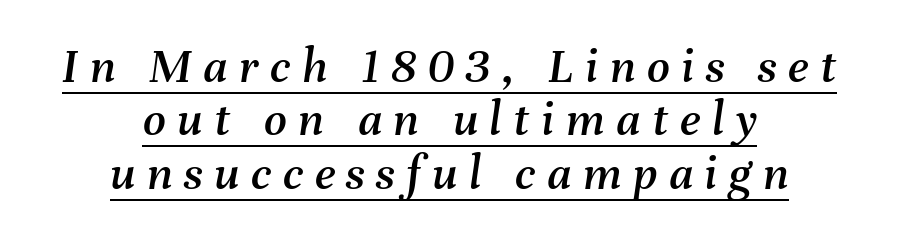
The image shows 50 px text type, italic (leaning right); set centered, tight line spacing (1.07x), unusually wide letter spacing (+0.23 em), underlined; medium stroke contrast and a medium x-height.
